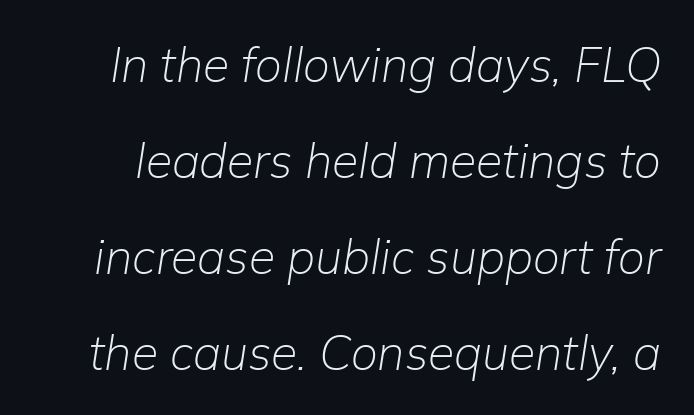
{"italic": "yes", "lean": "right", "slant_degrees": 9, "bold": "no", "weight": "light", "width": "normal", "stroke_contrast": "low", "x_height": "medium", "monospaced": "no", "underline": "no", "line_spacing": "loose", "line_spacing_ratio": 2.0, "letter_spacing": "normal", "letter_spacing_em": 0.0, "glyph_px": 48}
